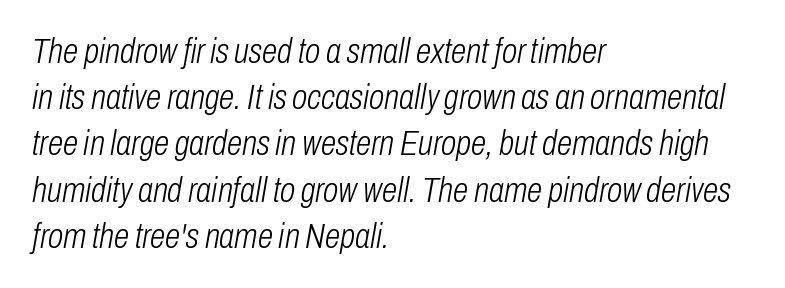
The image shows 35 px light, condensed type, italic (leaning right); set left-aligned, normal line spacing (1.32x), normal letter spacing, not underlined; low stroke contrast and a medium x-height.
